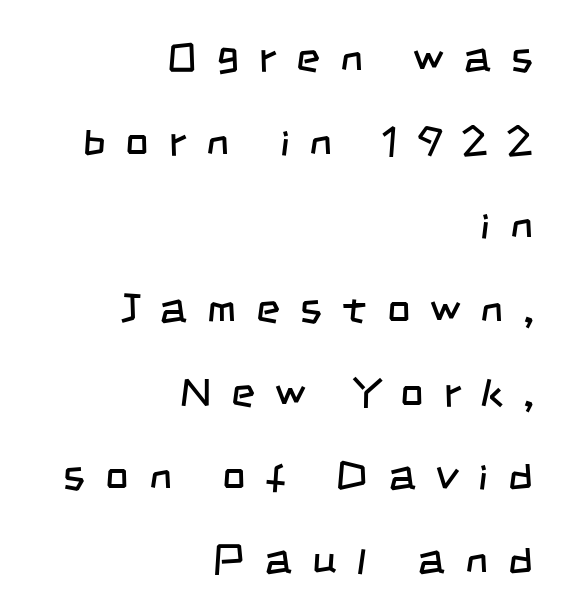
{"serif": "no", "bold": "no", "weight": "regular", "width": "condensed", "stroke_contrast": "low", "x_height": "large", "monospaced": "no", "underline": "no", "align": "right", "line_spacing": "loose", "line_spacing_ratio": 2.04, "letter_spacing": "wide", "letter_spacing_em": 0.49, "glyph_px": 41}
